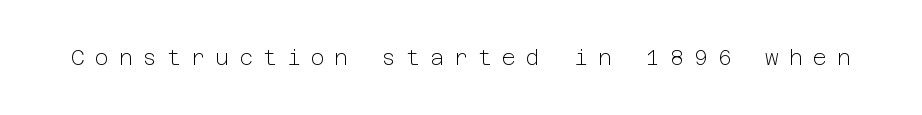
The image shows 21 px text type, upright; set unusually wide letter spacing (+0.49 em), not underlined.
